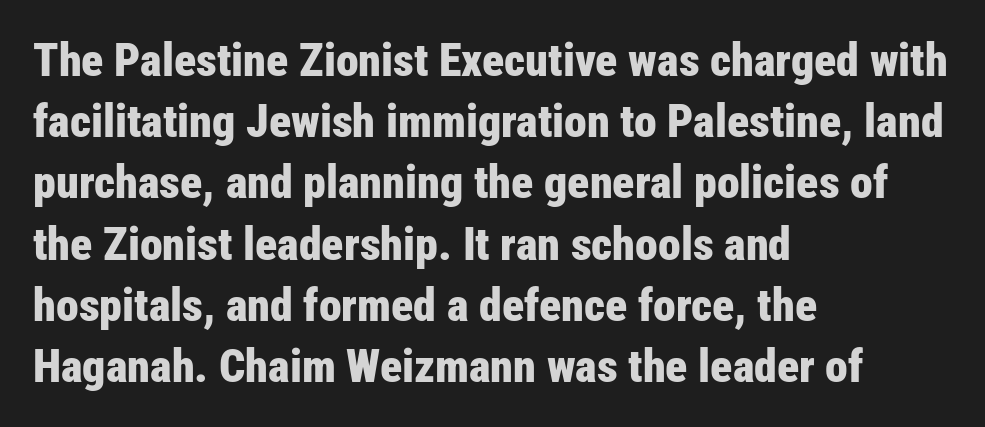
The image shows 46 px bold, condensed sans-serif type, upright; set left-aligned, normal line spacing (1.33x), normal letter spacing, not underlined; low stroke contrast and a medium x-height.
